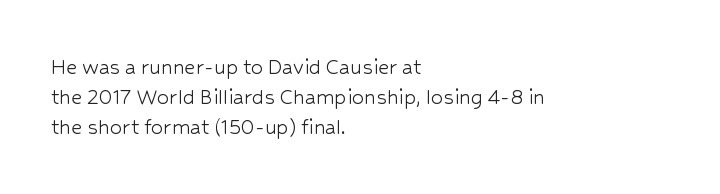
The image shows 24 px text type, upright; set left-aligned, line spacing 1.24x, normal letter spacing, not underlined.
